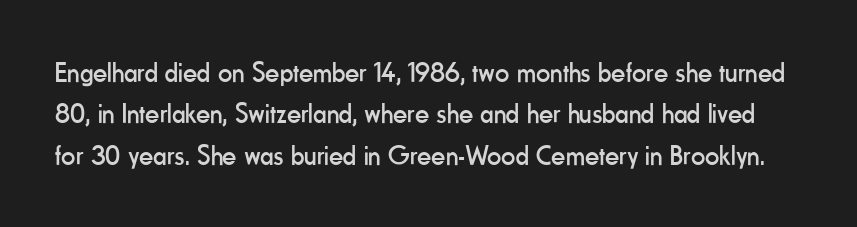
Q: Is the text bold? A: No.
Q: Is the text italic (slanted)? A: No, it is upright.
Q: Is the typeface a serif or a sans-serif typeface? A: Sans-serif.
Q: Is the text underlined? A: No.
Q: Is the spacing between letters normal or unusually wide? A: Normal.
Q: Is the spacing between lines tight, normal or loose? A: Normal.
Q: Width (condensed, normal, or wide)? A: Condensed.
Q: Stroke contrast? A: Low.
Q: x-height? A: Small.
Q: Monospaced? A: No.
